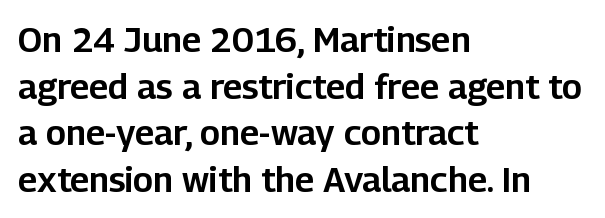
Q: Is the text italic (slanted)? A: No, it is upright.
Q: Is the typeface a serif or a sans-serif typeface? A: Sans-serif.
Q: Is the text underlined? A: No.
Q: How is the paragraph aligned? A: Left-aligned.
Q: Is the spacing between letters normal or unusually wide? A: Normal.
Q: Is the spacing between lines tight, normal or loose? A: Normal.
Q: Width (condensed, normal, or wide)? A: Normal.
Q: Stroke contrast? A: Low.
Q: x-height? A: Medium.
Q: Monospaced? A: No.
